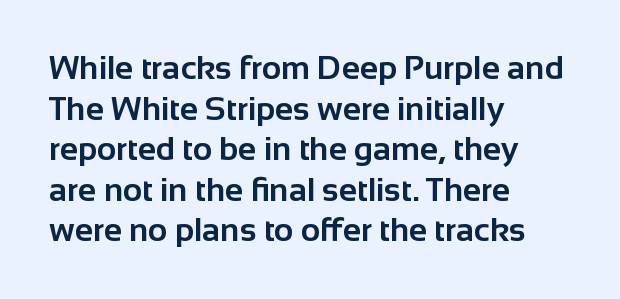
The strokes are fattened all the way to bold. Check where the strokes stop: nothing finishes them off — pure sans. The specimen reads as upright at a glance. Beneath every word, the page is bare. This rendering leaves character spacing at its baseline value.
